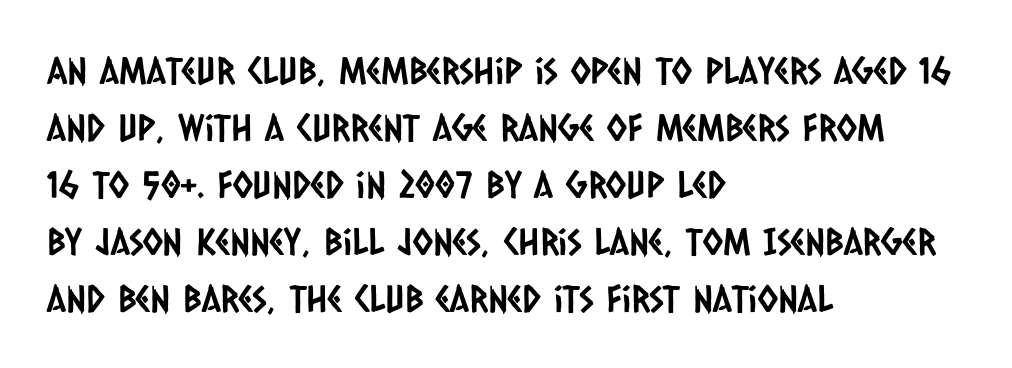
Q: Is the typeface a serif or a sans-serif typeface? A: Sans-serif.
Q: Is the text underlined? A: No.
Q: How is the paragraph aligned? A: Left-aligned.
Q: Is the spacing between letters normal or unusually wide? A: Normal.
Q: Is the spacing between lines tight, normal or loose? A: Normal.
Q: Width (condensed, normal, or wide)? A: Condensed.
Q: Stroke contrast? A: Low.
Q: x-height? A: Large.
Q: Monospaced? A: No.
